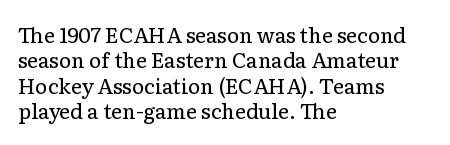
The image shows 21 px text type, upright; set left-aligned, line spacing 1.21x, normal letter spacing, not underlined.
